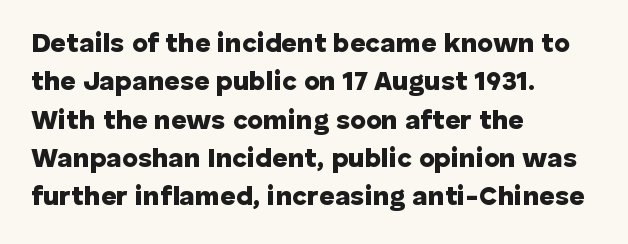
The image shows 27 px bold type, upright; set left-aligned, normal line spacing (1.42x), normal letter spacing, not underlined.
